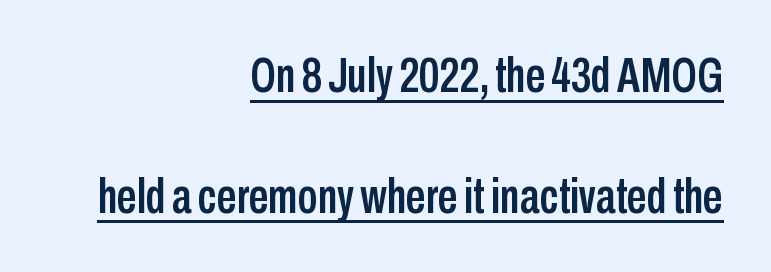
The line texture is even and compact thanks to regular tracking. The setting favours the right margin, as signatures and pull-quotes sometimes do. A typesetter would call this proportional, since set widths differ per character. Are there feet on the stems? There aren't — it's a sans. The rendered words wear a rule along their underside. The lettering stays uniformly vertical, giving the passage a roman look.
